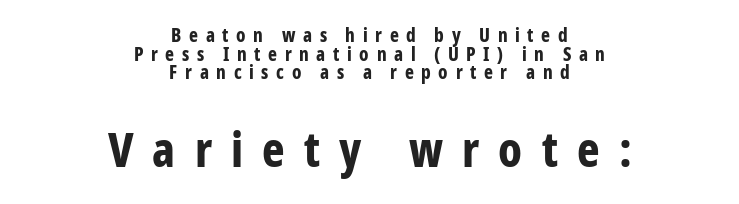
The letters are bold, with thick, heavy strokes. These lines huddle together more closely than default settings would place them. Proportional: the letters do not fall into vertical columns. The line texture is sparse and dotted thanks to wide tracking. A student would call this center alignment; a typographer would say set centered.
